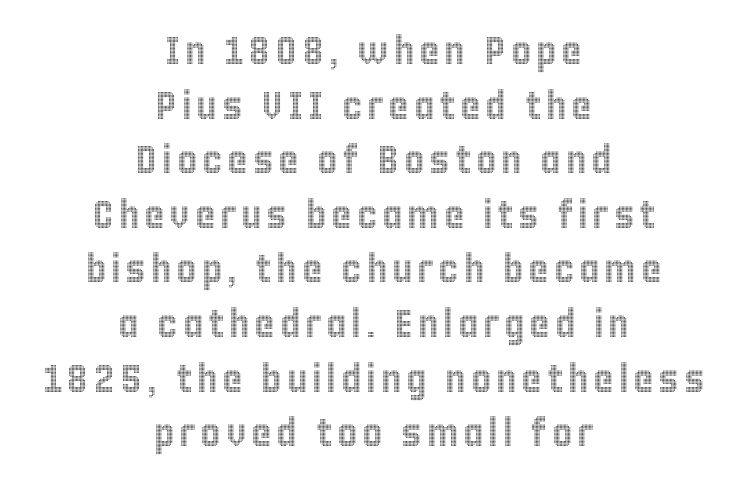
{"italic": "no", "width": "condensed", "x_height": "large", "monospaced": "no", "underline": "no", "align": "center", "line_spacing": "normal", "line_spacing_ratio": 1.4, "glyph_px": 39}
